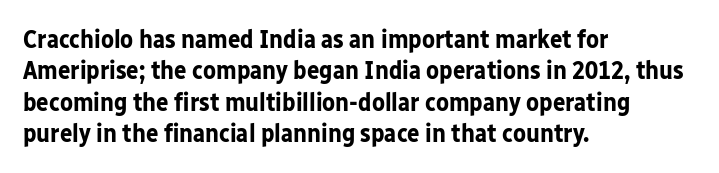
The image shows 26 px bold type, upright; set left-aligned, line spacing 1.21x, normal letter spacing, not underlined.
